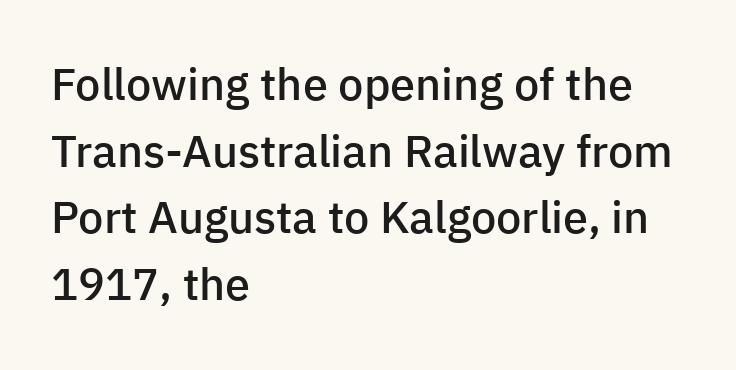
Q: Is the text bold? A: Semi-bold.
Q: Is the text italic (slanted)? A: No, it is upright.
Q: Is the typeface a serif or a sans-serif typeface? A: Sans-serif.
Q: Is the text underlined? A: No.
Q: How is the paragraph aligned? A: Left-aligned.
Q: Is the spacing between letters normal or unusually wide? A: Normal.
Q: Is the spacing between lines tight, normal or loose? A: Normal.
Q: Width (condensed, normal, or wide)? A: Normal.
Q: Stroke contrast? A: Low.
Q: x-height? A: Medium.
Q: Monospaced? A: No.
